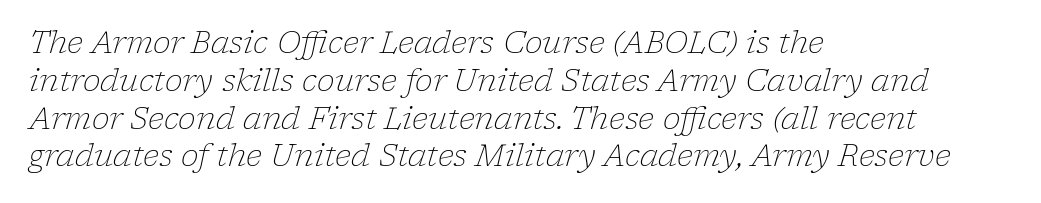
Q: Is the text bold? A: No.
Q: Is the text italic (slanted)? A: Yes, it leans right by about 17 degrees.
Q: Is the typeface a serif or a sans-serif typeface? A: Serif.
Q: Is the text underlined? A: No.
Q: How is the paragraph aligned? A: Left-aligned.
Q: Is the spacing between letters normal or unusually wide? A: Normal.
Q: Is the spacing between lines tight, normal or loose? A: Normal.
Q: Width (condensed, normal, or wide)? A: Normal.
Q: Stroke contrast? A: Low.
Q: x-height? A: Medium.
Q: Monospaced? A: No.
